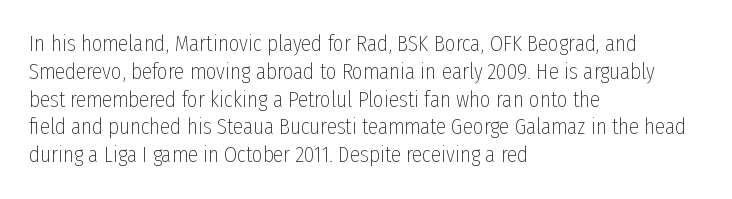
The image shows 23 px text type, upright; set left-aligned, line spacing 1.21x, normal letter spacing, not underlined.
